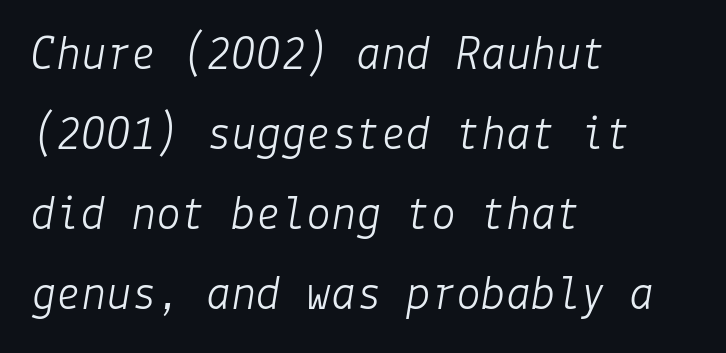
Q: Is the text bold? A: No.
Q: Is the text italic (slanted)? A: Yes, it leans right by about 9 degrees.
Q: Is the text underlined? A: No.
Q: How is the paragraph aligned? A: Left-aligned.
Q: Is the spacing between letters normal or unusually wide? A: Normal.
Q: Is the spacing between lines tight, normal or loose? A: Normal.
Q: Width (condensed, normal, or wide)? A: Normal.
Q: Stroke contrast? A: Low.
Q: x-height? A: Medium.
